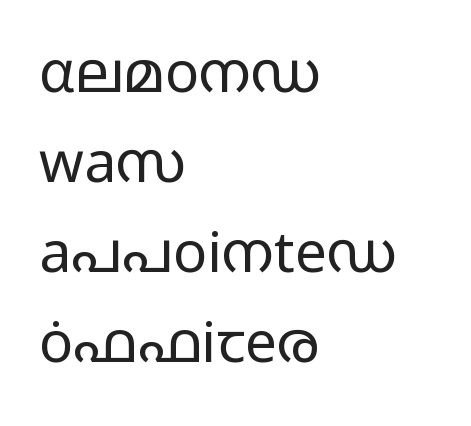
No extra tracking has been applied to these lines. Does the lettering tilt? It doesn't — this is upright. Where is the straight margin? On the left. Does the type have serifs? No, each stem ends abruptly. One glance says typical: line gaps are just what's usual.
